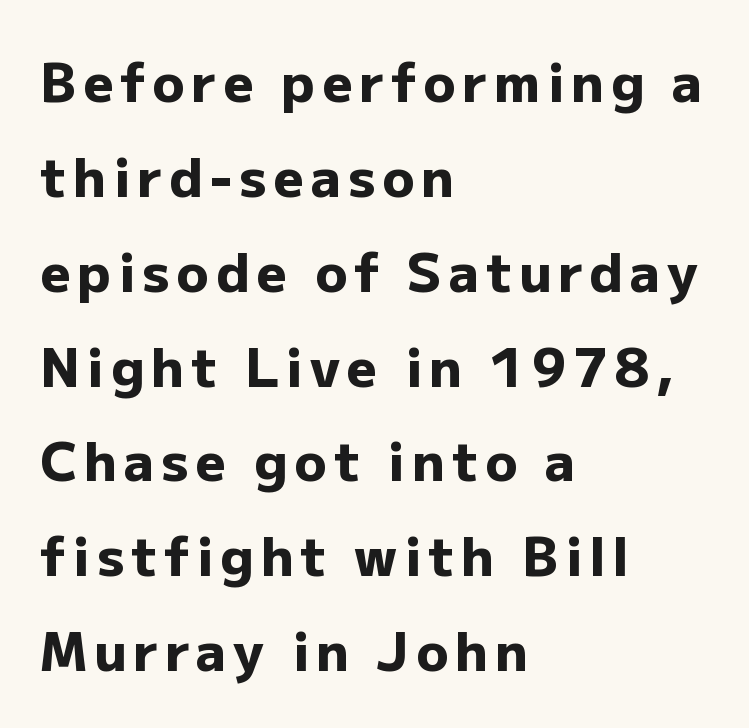
Where is the straight margin? On the left. The specimen omits any rule beneath the text block's lines. Nothing sits at the stroke ends, so this counts as sans-serif. These lines are rendered in a variable-pitch font. This is roman type, the default non-slanted kind.
